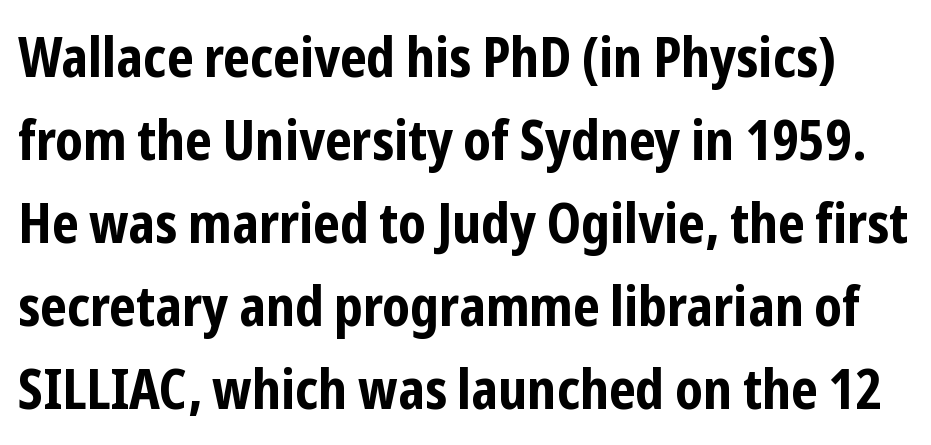
{"serif": "no", "italic": "no", "bold": "yes", "weight": "bold", "width": "condensed", "stroke_contrast": "low", "x_height": "medium", "monospaced": "no", "underline": "no", "line_spacing": "normal", "line_spacing_ratio": 1.51, "letter_spacing": "normal", "letter_spacing_em": 0.0, "glyph_px": 55}
